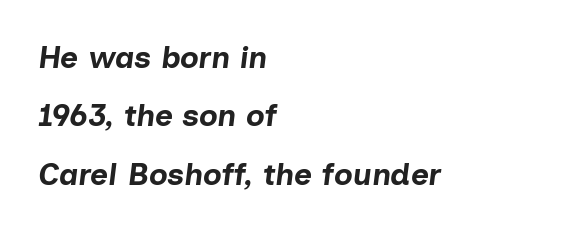
{"italic": "yes", "lean": "right", "slant_degrees": 7, "bold": "yes", "weight": "bold", "width": "normal", "stroke_contrast": "low", "x_height": "medium", "monospaced": "no", "underline": "no", "align": "left", "line_spacing_ratio": 1.88, "letter_spacing": "normal", "letter_spacing_em": 0.0, "glyph_px": 31}
